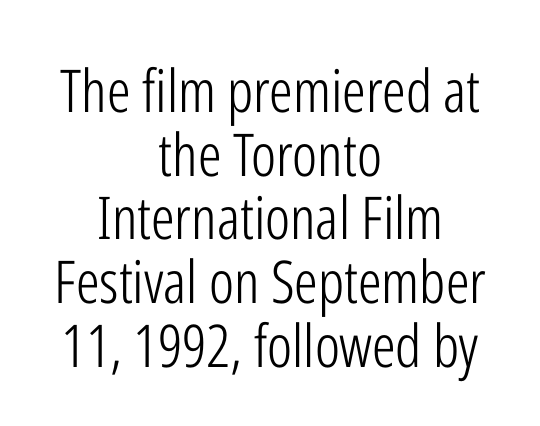
Q: Is the text bold? A: No.
Q: Is the text italic (slanted)? A: No, it is upright.
Q: Is the typeface a serif or a sans-serif typeface? A: Sans-serif.
Q: Is the text underlined? A: No.
Q: How is the paragraph aligned? A: Centered.
Q: Is the spacing between letters normal or unusually wide? A: Normal.
Q: Is the spacing between lines tight, normal or loose? A: Tight.
Q: Width (condensed, normal, or wide)? A: Condensed.
Q: Stroke contrast? A: Low.
Q: x-height? A: Medium.
Q: Monospaced? A: No.
